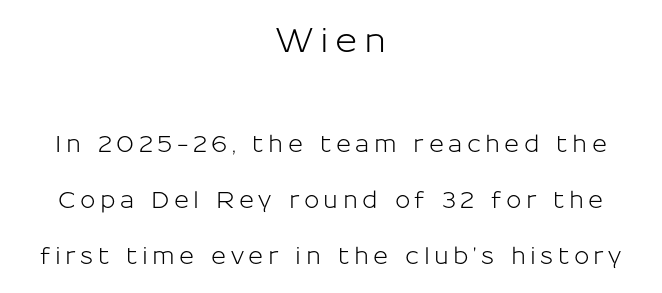
{"serif": "no", "italic": "no", "width": "normal", "stroke_contrast": "low", "x_height": "medium", "monospaced": "no", "underline": "no", "align": "center", "line_spacing": "loose", "line_spacing_ratio": 2.42, "larger_block": "first", "size_ratio": 1.48, "glyph_px": 34}
